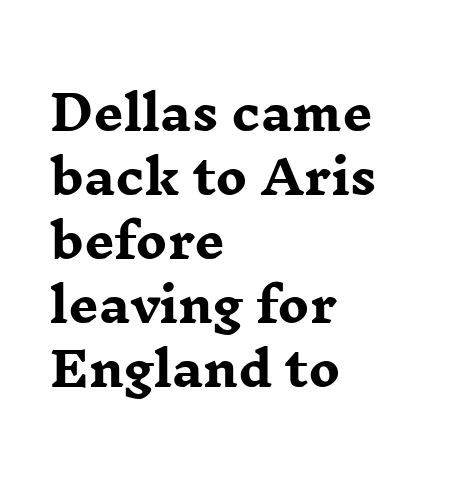
This sample uses an upright cut, with every glyph sitting square on the baseline. Spacing verdict: proportional, widths tailored to each character. Between one letter and the next there's only the usual sliver of space. Look at the stroke-to-counter ratio: heavy, a bold. Each letter's strokes conclude with small projecting serifs.
